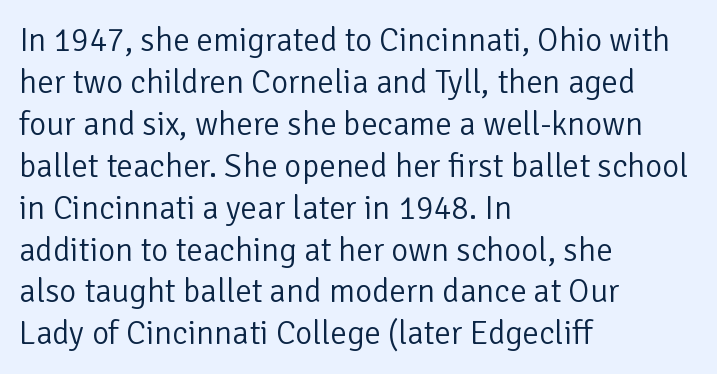
Q: Is the text bold? A: No.
Q: Is the text italic (slanted)? A: No, it is upright.
Q: Is the typeface a serif or a sans-serif typeface? A: Sans-serif.
Q: Is the text underlined? A: No.
Q: How is the paragraph aligned? A: Left-aligned.
Q: Is the spacing between letters normal or unusually wide? A: Normal.
Q: Is the spacing between lines tight, normal or loose? A: Normal.
Q: Width (condensed, normal, or wide)? A: Normal.
Q: Stroke contrast? A: Low.
Q: x-height? A: Medium.
Q: Monospaced? A: No.
